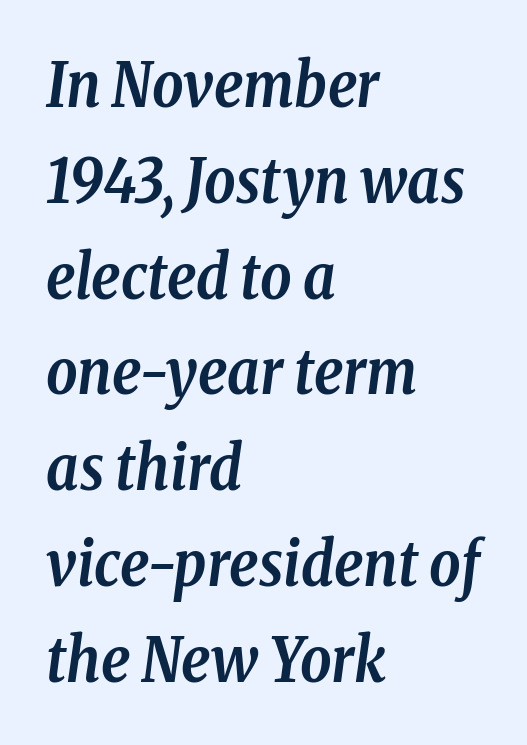
Font category for this specimen: serif. Stroke thickness is high; the sample reads as a true bold. Quick note: underline off. Looking at the ascenders, they clearly lean. Observe the ordinary spacing: letters are neighbours, not strangers.
